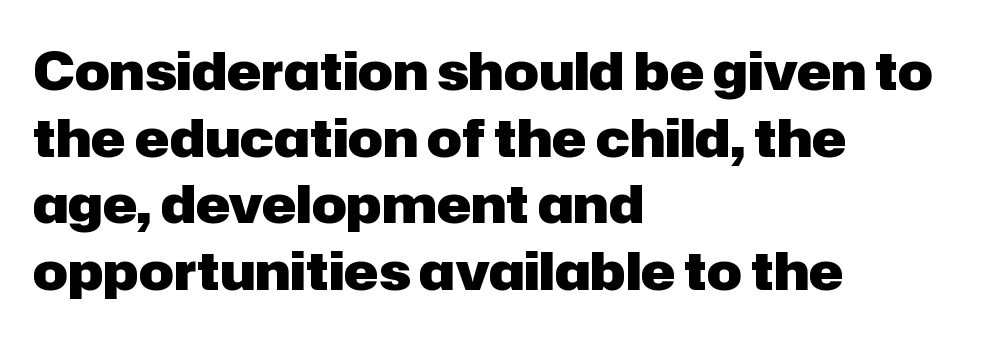
The image shows 52 px heavy sans-serif type, upright; set left-aligned, normal line spacing (1.28x), normal letter spacing, not underlined; low stroke contrast and a medium x-height.
